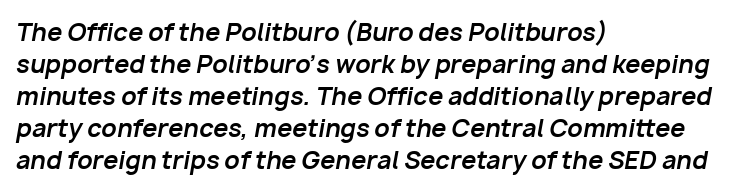
{"italic": "yes", "lean": "right", "slant_degrees": 10, "bold": "yes", "underline": "no", "align": "left", "line_spacing": "normal", "line_spacing_ratio": 1.33, "letter_spacing": "normal", "letter_spacing_em": 0.0, "glyph_px": 24}
